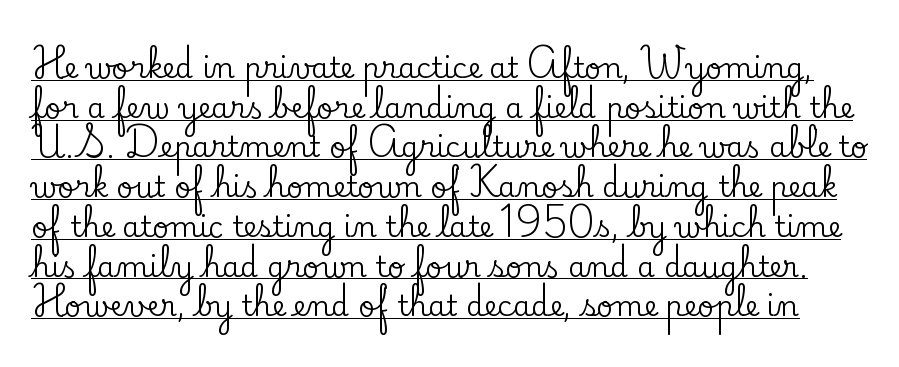
Q: Is the text italic (slanted)? A: No, it is upright.
Q: Is the typeface a serif or a sans-serif typeface? A: Serif.
Q: Is the text underlined? A: Yes.
Q: Is the spacing between letters normal or unusually wide? A: Normal.
Q: Is the spacing between lines tight, normal or loose? A: Normal.
Q: Width (condensed, normal, or wide)? A: Normal.
Q: Stroke contrast? A: Low.
Q: x-height? A: Small.
Q: Monospaced? A: No.
